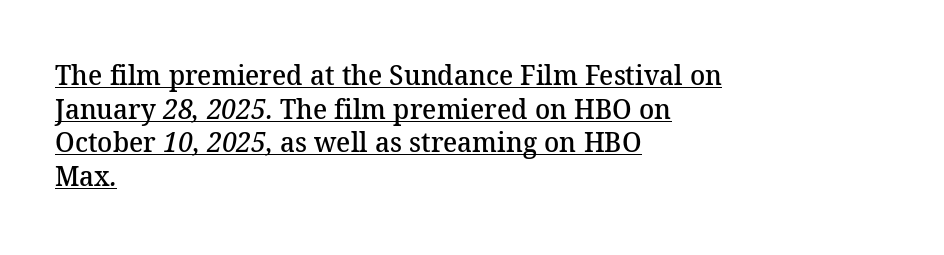
{"serif": "yes", "bold": "semi", "weight": "semibold", "width": "normal", "stroke_contrast": "medium", "x_height": "medium", "monospaced": "no", "underline": "yes", "align": "left", "line_spacing_ratio": 1.2, "letter_spacing": "normal", "letter_spacing_em": 0.0, "glyph_px": 28}
